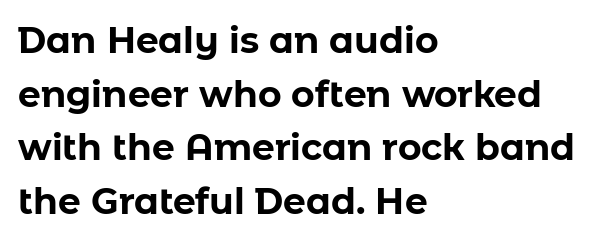
{"serif": "no", "italic": "no", "bold": "yes", "weight": "bold", "width": "normal", "stroke_contrast": "low", "x_height": "medium", "monospaced": "no", "underline": "no", "align": "left", "line_spacing": "normal", "line_spacing_ratio": 1.49, "letter_spacing": "normal", "letter_spacing_em": 0.0, "glyph_px": 36}
